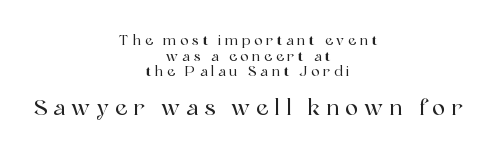
Q: Is the text italic (slanted)? A: No, it is upright.
Q: Is the text underlined? A: No.
Q: How is the paragraph aligned? A: Centered.
Q: Is the spacing between letters normal or unusually wide? A: Unusually wide.
Q: Is the spacing between lines tight, normal or loose? A: Tight.
Q: Which block of text is set in a larger size, the first (top) or the second (bottom)? A: The second (bottom) one.
